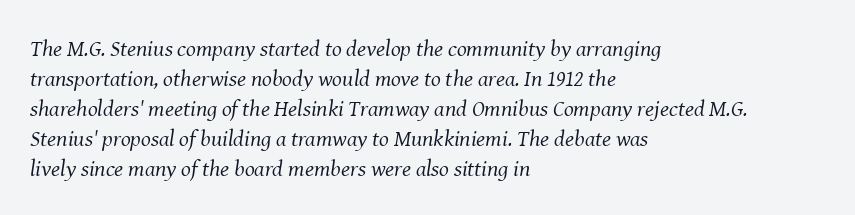
The image shows 23 px text type, italic (leaning right); set left-aligned, normal line spacing (1.3x), normal letter spacing, not underlined.
